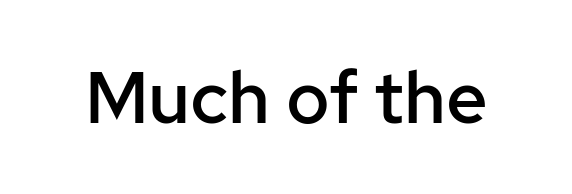
Q: Is the text bold? A: Semi-bold.
Q: Is the text italic (slanted)? A: No, it is upright.
Q: Is the typeface a serif or a sans-serif typeface? A: Sans-serif.
Q: Is the text underlined? A: No.
Q: Is the spacing between letters normal or unusually wide? A: Normal.
Q: Width (condensed, normal, or wide)? A: Normal.
Q: Stroke contrast? A: Low.
Q: x-height? A: Medium.
Q: Monospaced? A: No.
